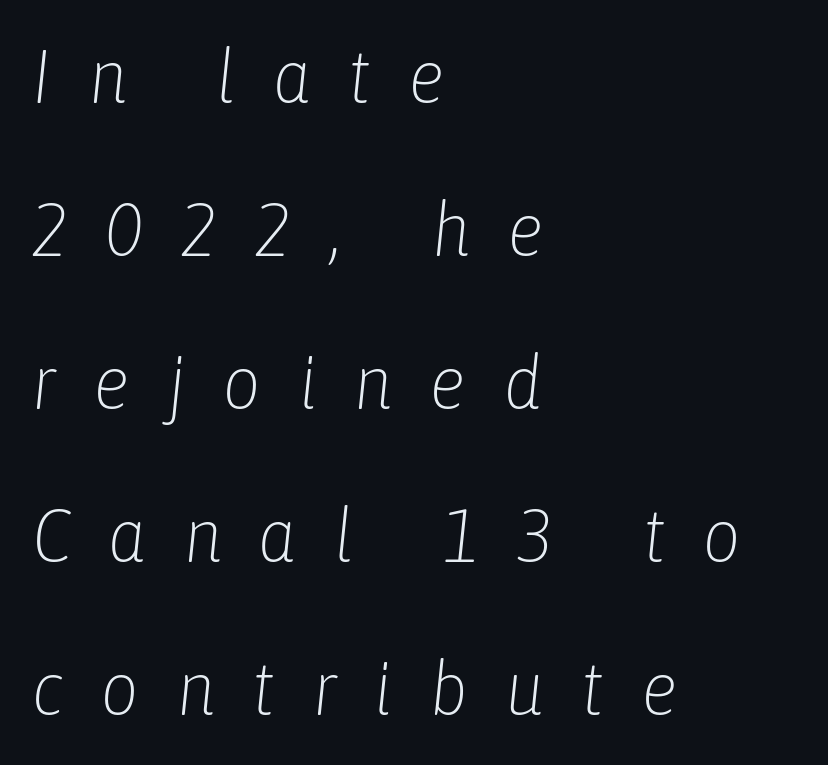
The image shows 75 px light, condensed type, italic (leaning right); set left-aligned, loose line spacing (2.04x), unusually wide letter spacing (+0.49 em), not underlined; low stroke contrast and a medium x-height.
